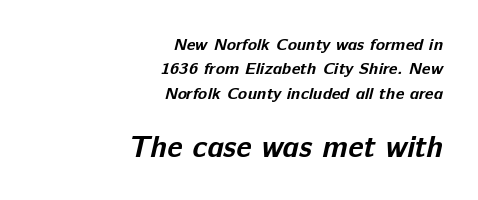
The image shows 30 px bold sans-serif type; set right-aligned, normal line spacing (1.44x), normal letter spacing, not underlined; the second (bottom) block is 1.76x larger; low stroke contrast and a medium x-height.
